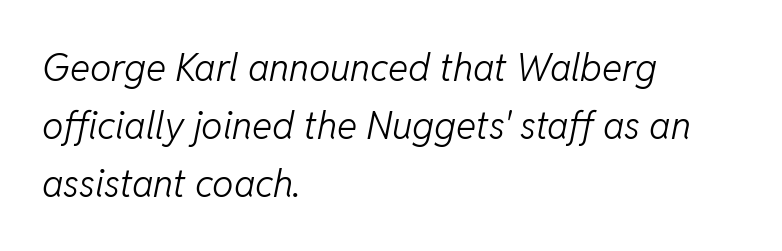
Students, observe: this is what conventionally led text looks like. The cut favours lightness, reaching ordinary text weight at its darkest. The rendering keeps characters at their native spacing. Letters rest on an invisible, unmarked baseline.
